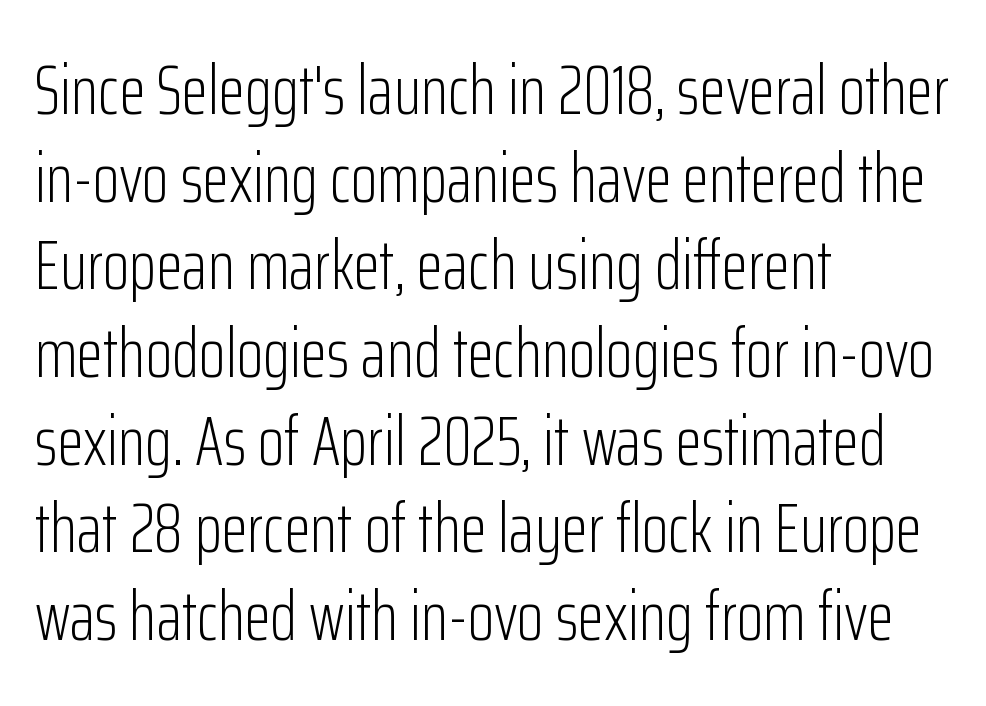
{"serif": "no", "italic": "no", "bold": "no", "weight": "light", "width": "condensed", "stroke_contrast": "low", "x_height": "medium", "monospaced": "no", "underline": "no", "align": "left", "line_spacing": "normal", "line_spacing_ratio": 1.27, "letter_spacing": "normal", "letter_spacing_em": 0.0, "glyph_px": 69}
